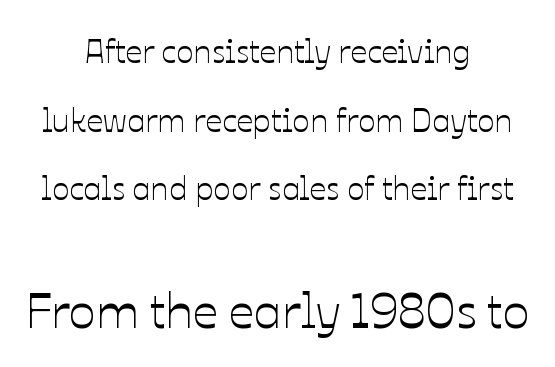
Proportional: the letters do not fall into vertical columns. The type is set solid horizontally, with unmodified tracking. Style check: upright. Just letters on the line, the space beneath them empty.
